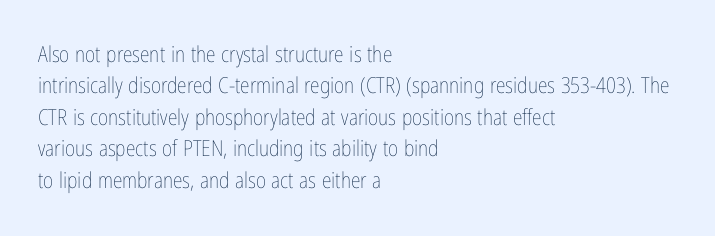
{"italic": "no", "bold": "no", "underline": "no", "align": "left", "line_spacing": "normal", "line_spacing_ratio": 1.43, "letter_spacing": "normal", "letter_spacing_em": 0.0, "glyph_px": 22}
